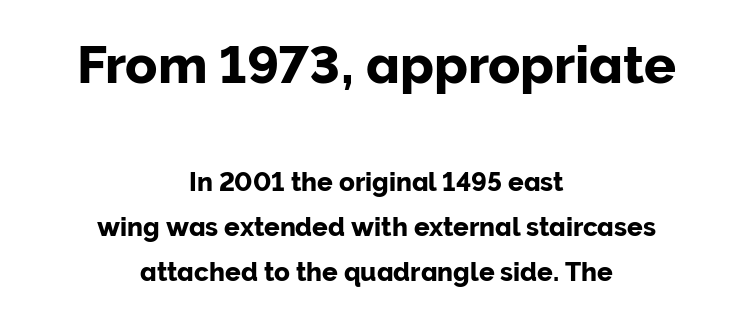
{"serif": "no", "italic": "no", "width": "normal", "stroke_contrast": "low", "x_height": "medium", "monospaced": "no", "underline": "no", "align": "center", "line_spacing_ratio": 1.73, "letter_spacing": "normal", "letter_spacing_em": 0.0, "larger_block": "first", "size_ratio": 2.04, "glyph_px": 53}
